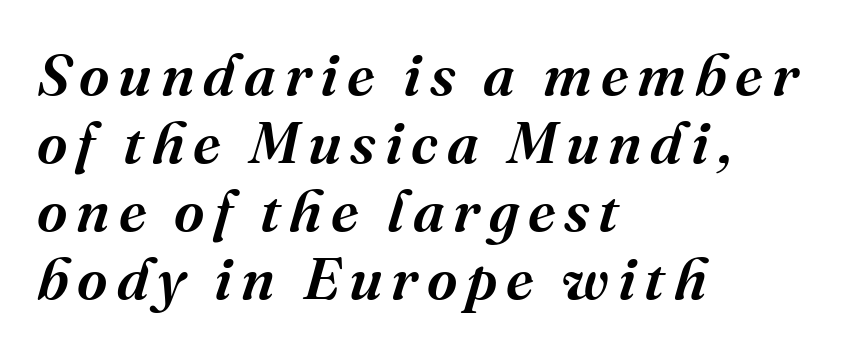
The compositor pushed each line to the left boundary. Is there much room between lines? No — they nearly touch. A clean baseline with only descenders dipping below it. Type style note: has serifs. The rendering uses natural spacing where letterforms have individual widths.
